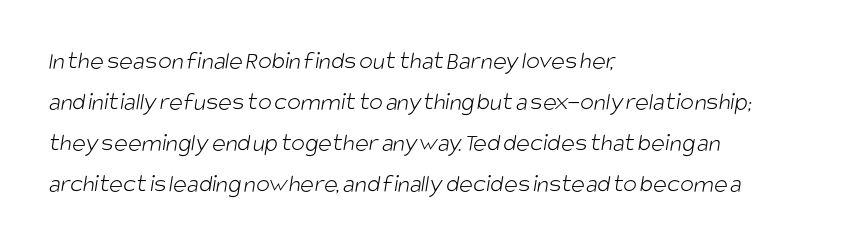
Q: Is the text bold? A: No.
Q: Is the text underlined? A: No.
Q: How is the paragraph aligned? A: Left-aligned.
Q: Is the spacing between letters normal or unusually wide? A: Normal.
Q: Is the spacing between lines tight, normal or loose? A: Normal.
